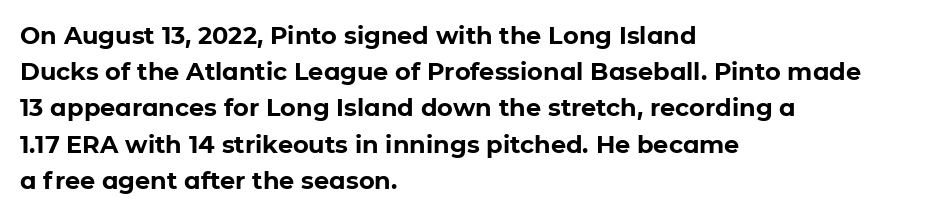
Q: Is the text bold? A: Yes.
Q: Is the text italic (slanted)? A: No, it is upright.
Q: Is the text underlined? A: No.
Q: How is the paragraph aligned? A: Left-aligned.
Q: Is the spacing between letters normal or unusually wide? A: Normal.
Q: Is the spacing between lines tight, normal or loose? A: Normal.
